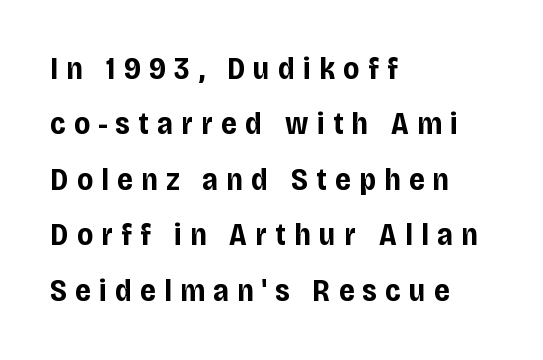
{"serif": "no", "italic": "no", "bold": "yes", "weight": "bold", "width": "condensed", "stroke_contrast": "low", "x_height": "large", "monospaced": "no", "underline": "no", "align": "left", "line_spacing_ratio": 1.79, "letter_spacing": "wide", "letter_spacing_em": 0.27, "glyph_px": 31}
